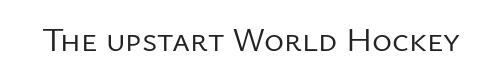
The rendering keeps characters at their native spacing. Serif or sans? Sans — the stroke terminals are bare. Heaviness? Minimal to ordinary, like unemphasized prose. This sample uses an upright cut, with every glyph sitting square on the baseline. Proportional: the letters do not fall into vertical columns. Glance below the letters and you will spot only blank space.
